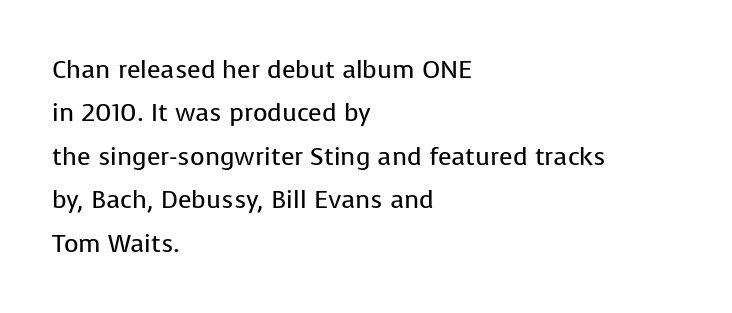
The image shows 25 px text type, upright; set left-aligned, line spacing 1.74x, normal letter spacing, not underlined.
